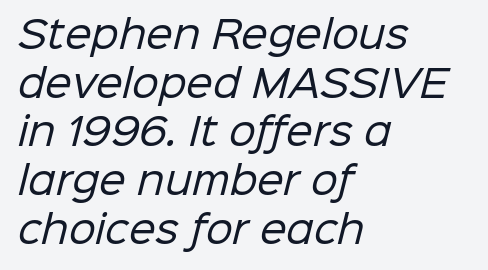
The image shows 38 px regular-weight sans-serif type; set left-aligned, normal line spacing (1.28x), normal letter spacing, not underlined; low stroke contrast and a medium x-height.
